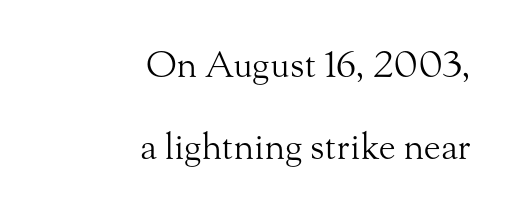
Honestly, the letter spacing is just normal — you wouldn't notice it. Note the varied advance widths — an 'i' is clearly narrower than an 'm'. Typographically, this falls in the serif category. Rule under the text: the space is simply empty. Notice how the passage keeps a crisp vertical edge on the right only.
